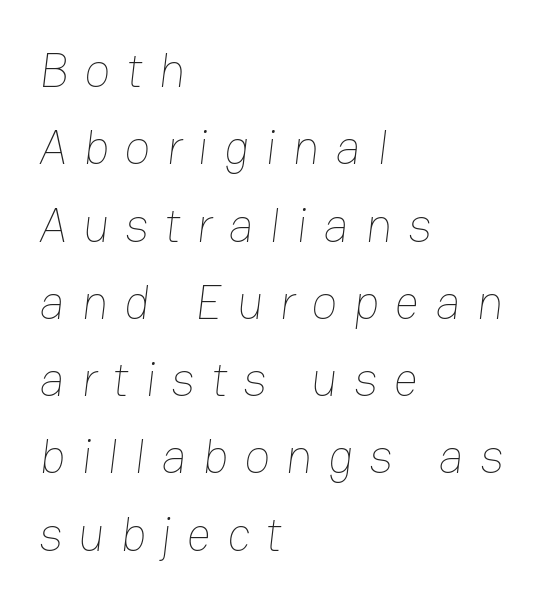
Spacing verdict: proportional, widths tailored to each character. Leftover space on each line is placed entirely after the last word. Underline: absent. Students, note that the glyphs here are deliberately spaced far apart. The block of text has a typical density, with ordinary space between rows. This reads as an unemphasized weight, regular at the heaviest.
